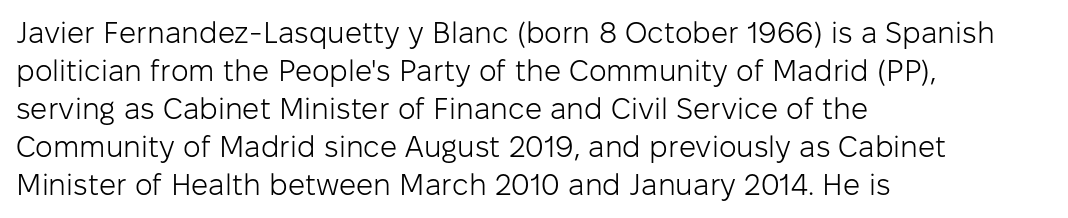
{"serif": "no", "italic": "no", "bold": "no", "weight": "light", "width": "normal", "stroke_contrast": "low", "x_height": "medium", "monospaced": "no", "underline": "no", "align": "left", "line_spacing": "normal", "line_spacing_ratio": 1.27, "letter_spacing": "normal", "letter_spacing_em": 0.0, "glyph_px": 30}
